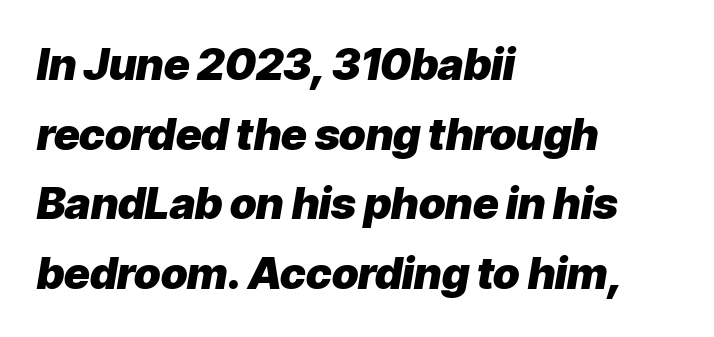
{"italic": "yes", "lean": "right", "slant_degrees": 9, "bold": "yes", "weight": "heavy", "width": "normal", "stroke_contrast": "low", "x_height": "medium", "monospaced": "no", "underline": "no", "align": "left", "line_spacing": "normal", "line_spacing_ratio": 1.58, "letter_spacing": "normal", "letter_spacing_em": 0.0, "glyph_px": 44}
